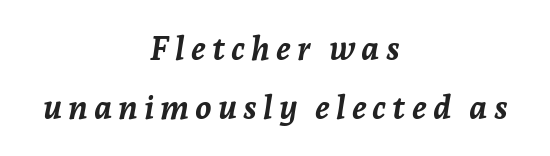
{"italic": "yes", "lean": "right", "slant_degrees": 7, "bold": "yes", "weight": "semibold", "width": "normal", "stroke_contrast": "low", "x_height": "medium", "monospaced": "no", "underline": "no", "align": "center", "line_spacing_ratio": 1.8, "glyph_px": 33}
